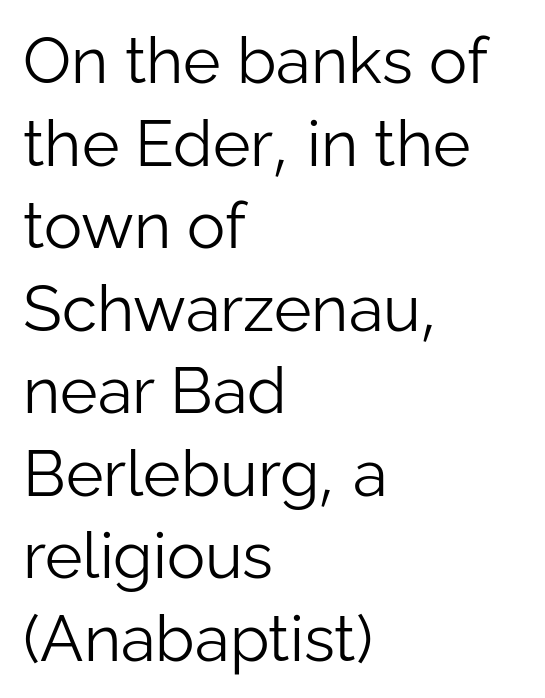
To sum up the face: it is a sans, with no serifs. Honestly, there is no underline to notice here at all. There is no visible air inserted between adjacent glyphs. Line beginnings align vertically; line endings do not. Unbolded letterforms with no extra heft. One glance says typical: line gaps are just what's usual.
